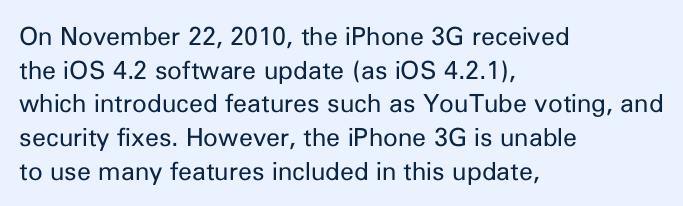
The image shows 25 px text type, upright; set left-aligned, normal line spacing (1.35x), normal letter spacing, not underlined.
